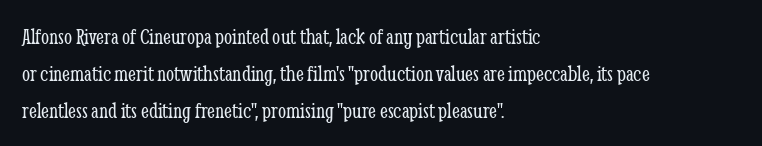
The image shows 23 px text type, upright; set left-aligned, normal line spacing (1.6x), normal letter spacing, not underlined.
